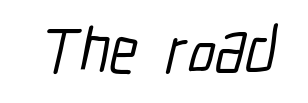
{"serif": "no", "width": "condensed", "stroke_contrast": "low", "x_height": "medium", "monospaced": "no", "underline": "no", "letter_spacing": "normal", "letter_spacing_em": 0.0, "glyph_px": 64}
